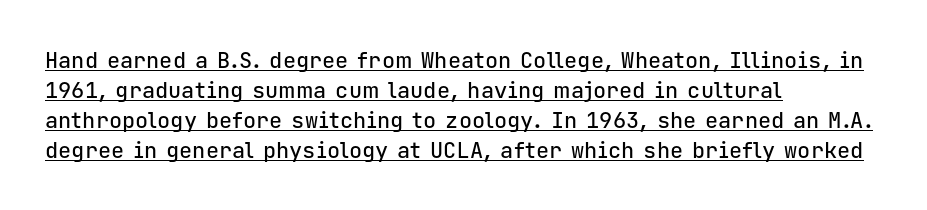
Q: Is the text italic (slanted)? A: No, it is upright.
Q: Is the text underlined? A: Yes.
Q: How is the paragraph aligned? A: Left-aligned.
Q: Is the spacing between letters normal or unusually wide? A: Normal.
Q: Is the spacing between lines tight, normal or loose? A: Normal.
